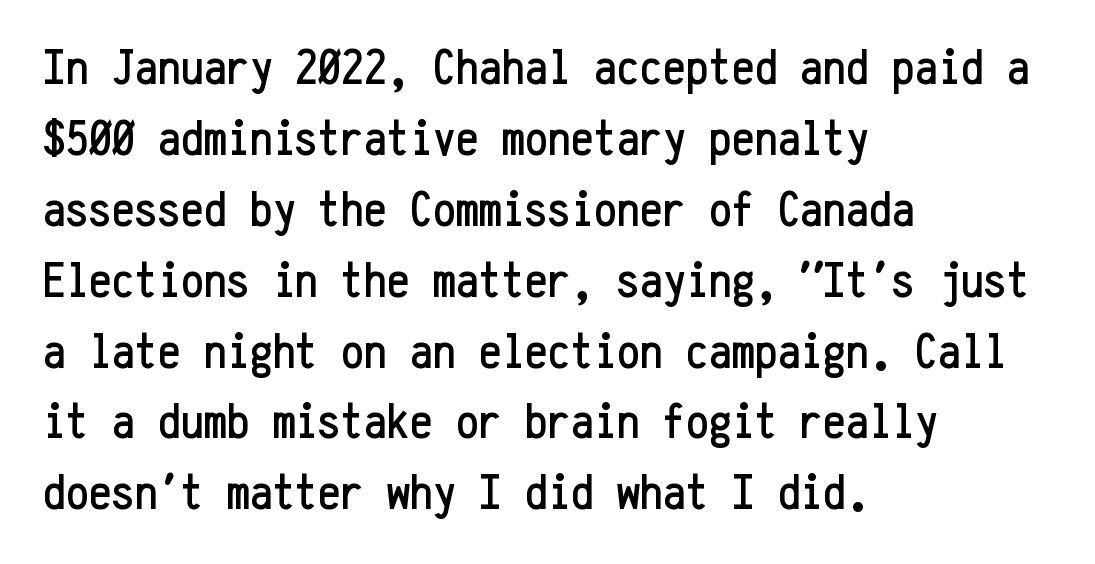
Each word holds together tightly as a unit, with standard inter-letter gaps. A classic flush-left, rag-right setting is used for this passage. Every stem runs plumb, perpendicular to the baseline. This sample uses a sans-serif face.
